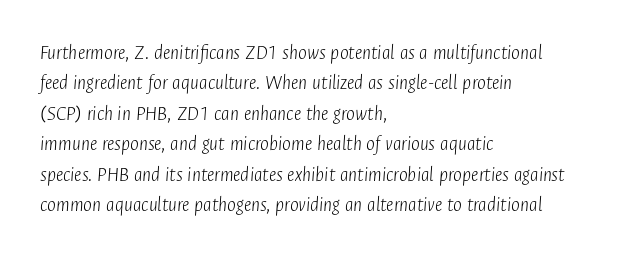
The image shows 21 px text type, italic (leaning right); set left-aligned, normal line spacing (1.45x), normal letter spacing, not underlined.
